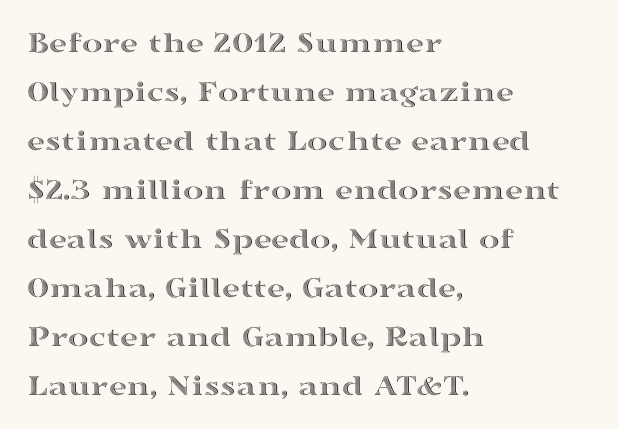
The image shows 31 px wide type, upright; set left-aligned, normal line spacing (1.58x), normal letter spacing, not underlined; a medium x-height.
